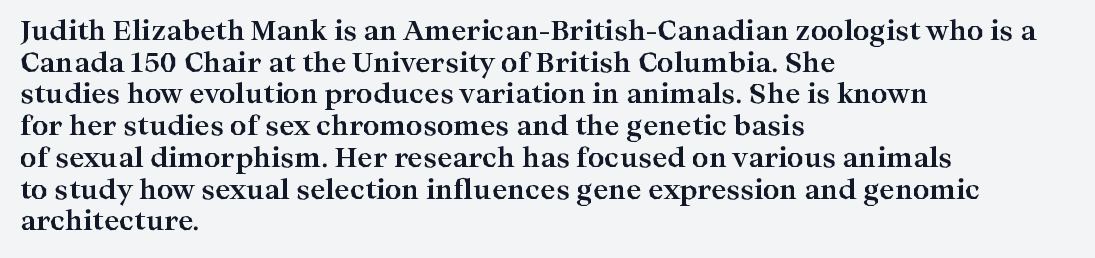
Q: Is the text bold? A: Yes.
Q: Is the text italic (slanted)? A: No, it is upright.
Q: Is the text underlined? A: No.
Q: How is the paragraph aligned? A: Left-aligned.
Q: Is the spacing between letters normal or unusually wide? A: Normal.
